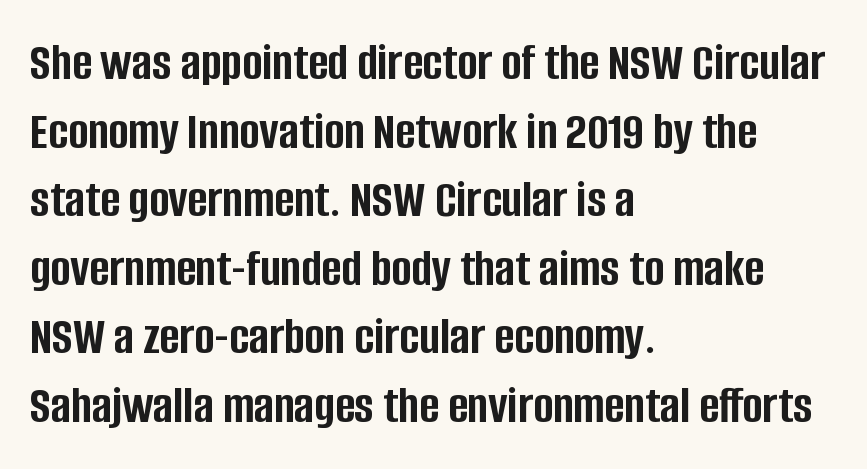
{"serif": "no", "italic": "no", "bold": "yes", "weight": "semibold", "width": "condensed", "stroke_contrast": "low", "x_height": "large", "monospaced": "no", "underline": "no", "align": "left", "line_spacing": "normal", "line_spacing_ratio": 1.27, "letter_spacing": "normal", "letter_spacing_em": 0.0, "glyph_px": 54}
